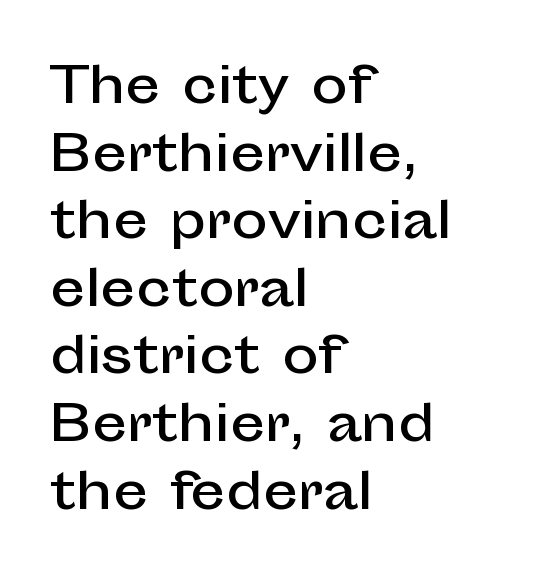
{"serif": "no", "italic": "no", "width": "normal", "stroke_contrast": "low", "x_height": "medium", "monospaced": "no", "underline": "no", "align": "left", "line_spacing": "normal", "line_spacing_ratio": 1.38, "letter_spacing": "normal", "letter_spacing_em": 0.0, "glyph_px": 49}
